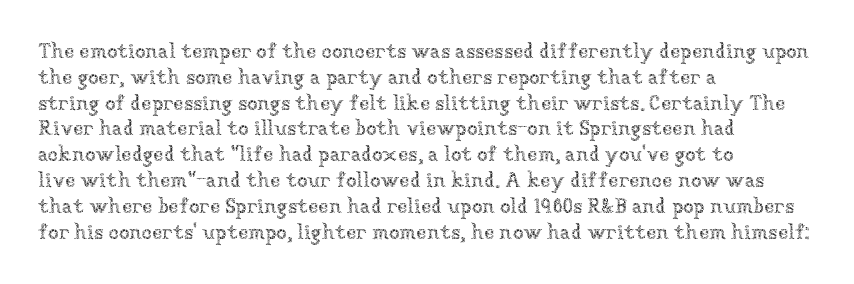
The image shows 21 px text type, upright; set left-aligned, line spacing 1.23x, normal letter spacing, not underlined.
